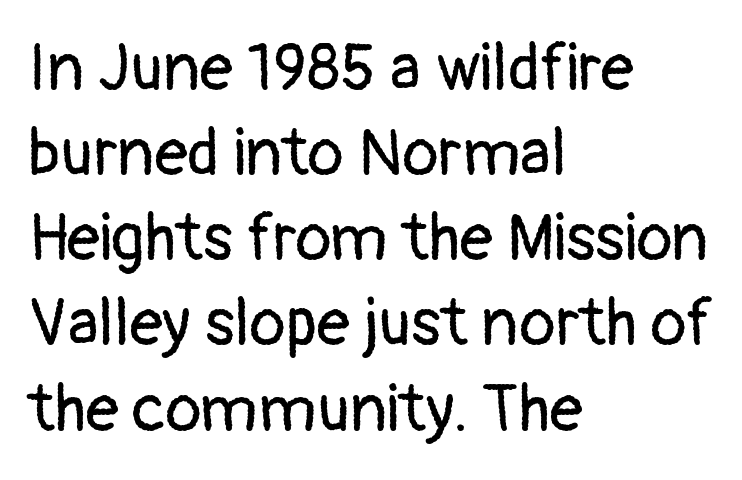
Default kerning and tracking; the words read as compact shapes. Typeset ragged right — the left edge is the straight one. Rule under the text: the space is simply empty. Leading matches the norm, producing a regular column.
